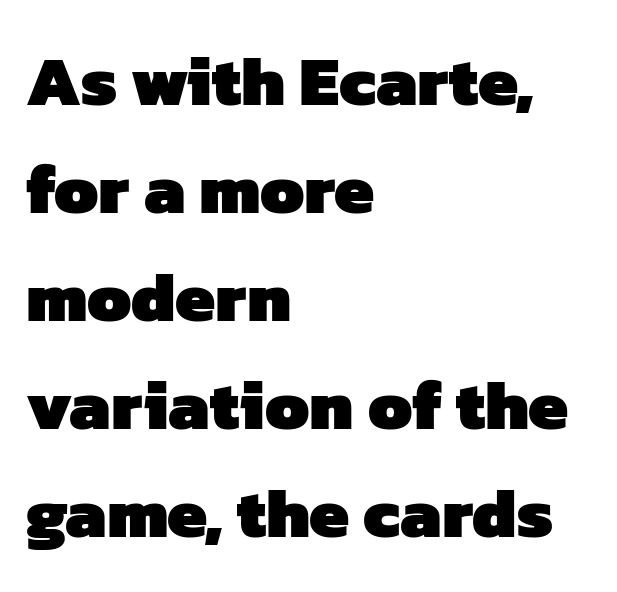
{"serif": "no", "bold": "yes", "weight": "heavy", "width": "normal", "stroke_contrast": "low", "x_height": "medium", "monospaced": "no", "underline": "no", "align": "left", "line_spacing": "normal", "line_spacing_ratio": 1.52, "letter_spacing": "normal", "letter_spacing_em": 0.0, "glyph_px": 71}
